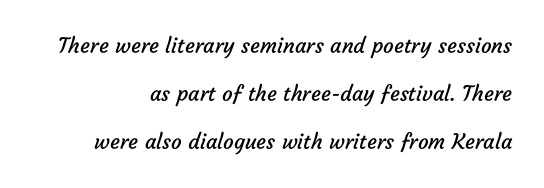
The image shows 21 px text type; set loose line spacing (2.29x), normal letter spacing, not underlined.
